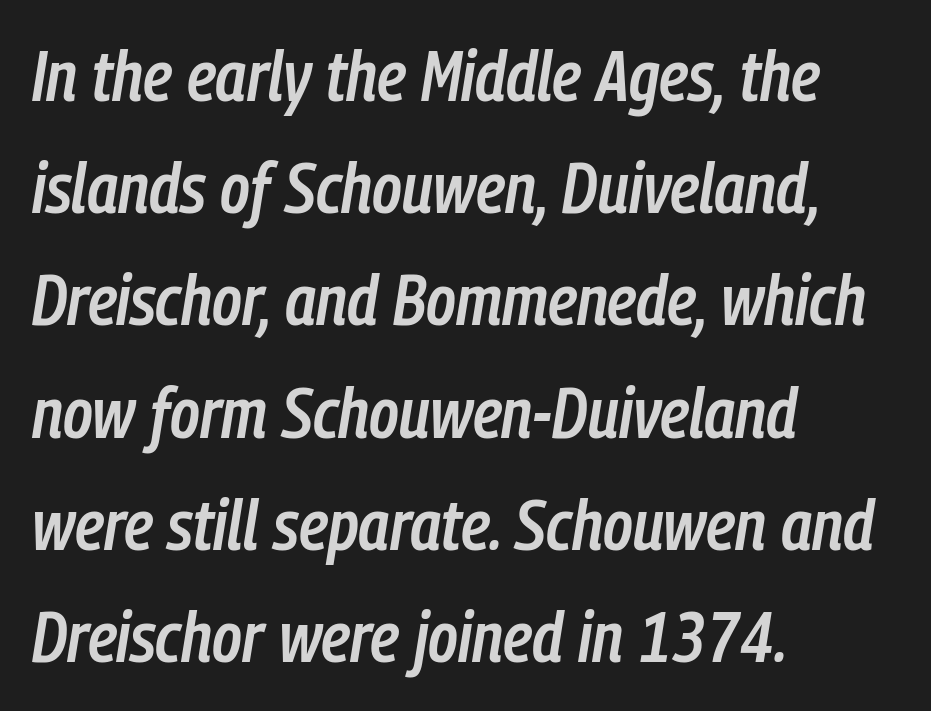
The image shows 71 px semibold, condensed type, italic (leaning right); set left-aligned, normal line spacing (1.58x), normal letter spacing, not underlined; low stroke contrast and a medium x-height.
